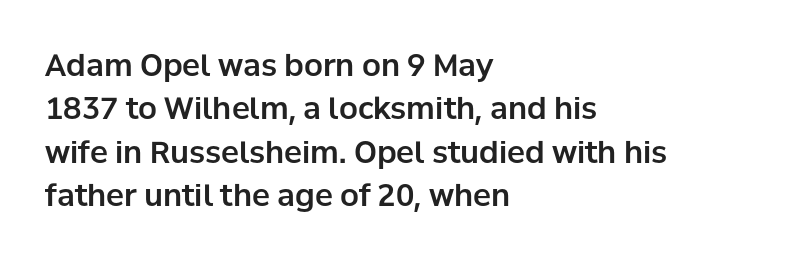
Looks like regular typesetting: each glyph gets only the width it needs. Clear beneath every line of the passage. This sample uses a sans-serif face. The leading is moderate, giving the passage an even texture. Tracking value appears to be zero — textbook default spacing.
